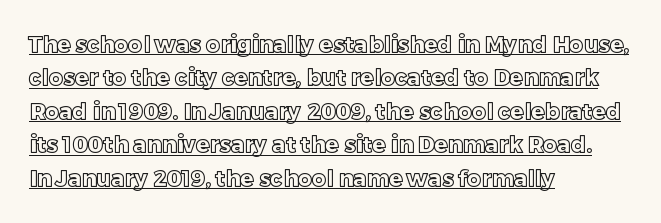
Q: Is the text italic (slanted)? A: No, it is upright.
Q: Is the text underlined? A: Yes.
Q: How is the paragraph aligned? A: Left-aligned.
Q: Is the spacing between letters normal or unusually wide? A: Normal.
Q: Is the spacing between lines tight, normal or loose? A: Normal.
